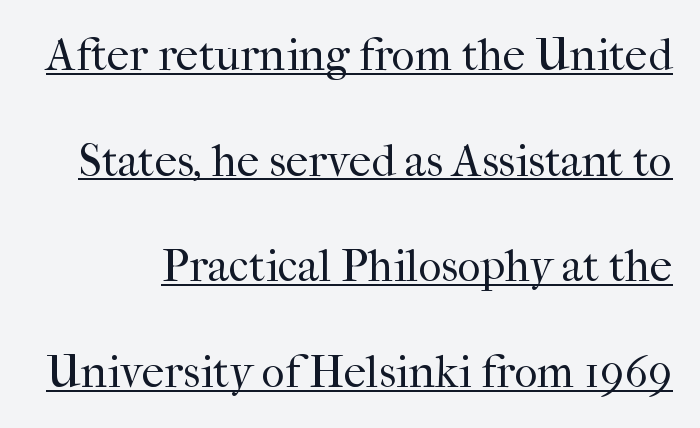
Q: Is the text bold? A: No.
Q: Is the text italic (slanted)? A: No, it is upright.
Q: Is the typeface a serif or a sans-serif typeface? A: Serif.
Q: Is the text underlined? A: Yes.
Q: Is the spacing between letters normal or unusually wide? A: Normal.
Q: Is the spacing between lines tight, normal or loose? A: Loose.
Q: Width (condensed, normal, or wide)? A: Normal.
Q: Stroke contrast? A: High.
Q: x-height? A: Medium.
Q: Monospaced? A: No.
